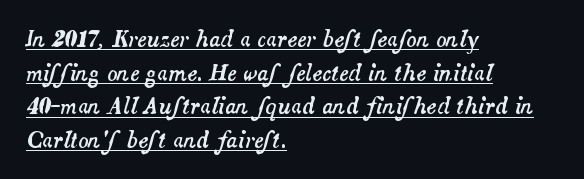
Compared with ordinary roman type, these characters are visibly tilted. The ragged edge is on the right, which tells us the setting is flush left. The rendering uses a moderate line-height, typical for paragraphs. Here the glyphs are tracked normally, forming tight word shapes. These characters rest on top of a visible drawn line.
